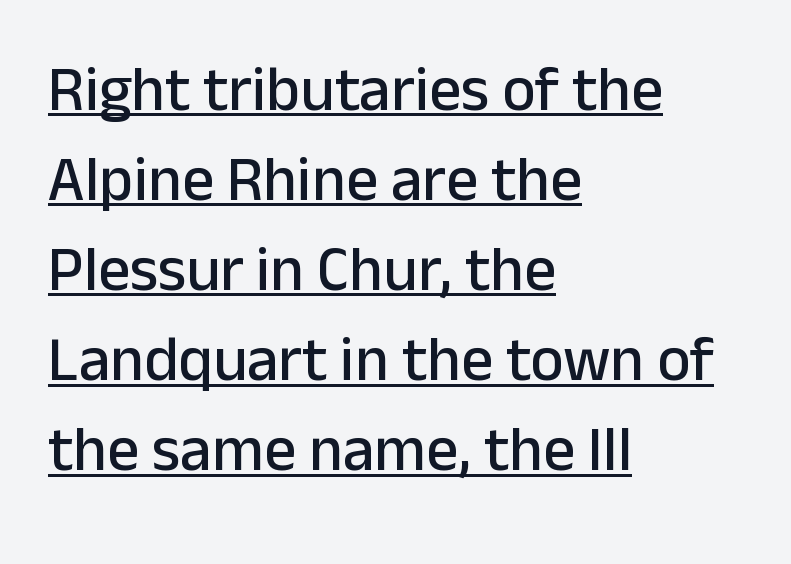
The image shows 63 px sans-serif type, upright; set left-aligned, normal line spacing (1.43x), normal letter spacing, underlined; low stroke contrast and a medium x-height.
